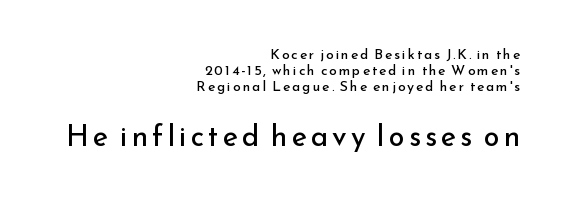
{"serif": "no", "italic": "no", "bold": "no", "weight": "regular", "width": "normal", "stroke_contrast": "low", "x_height": "small", "monospaced": "no", "underline": "no", "align": "right", "line_spacing": "tight", "line_spacing_ratio": 1.13, "larger_block": "second", "size_ratio": 2.07, "glyph_px": 29}
